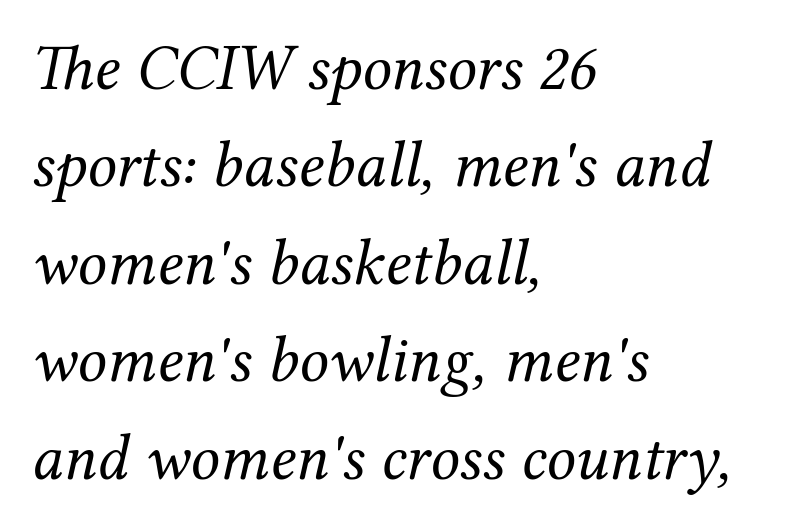
The image shows 65 px regular-weight serif type, italic (leaning right); set left-aligned, normal line spacing (1.5x), normal letter spacing, not underlined; medium stroke contrast and a medium x-height.
